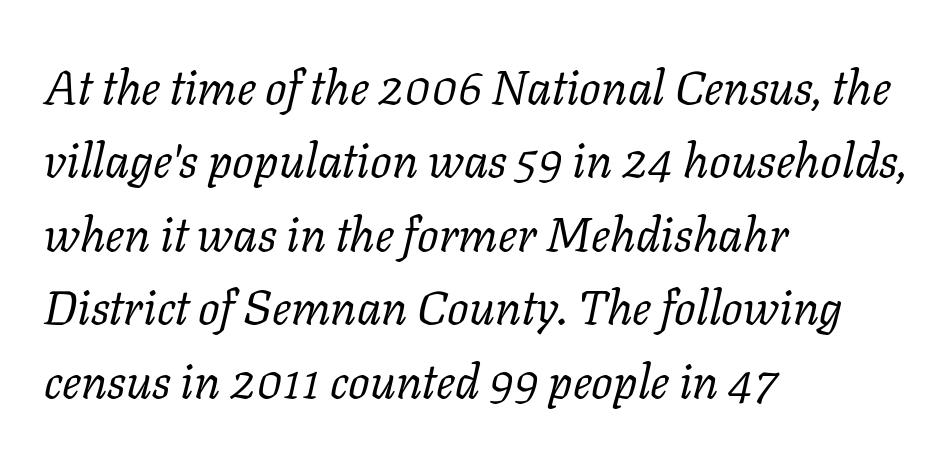
Note the varied advance widths — an 'i' is clearly narrower than an 'm'. The weight tops out at a normal text grade. The axis of the letterforms is tilted away from vertical. This sample is left-justified, so line endings fall wherever the words run out. Each word holds together tightly as a unit, with standard inter-letter gaps.
